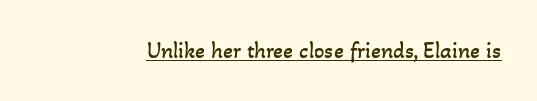
{"bold": "no", "underline": "yes", "letter_spacing": "normal", "letter_spacing_em": 0.0, "glyph_px": 23}
